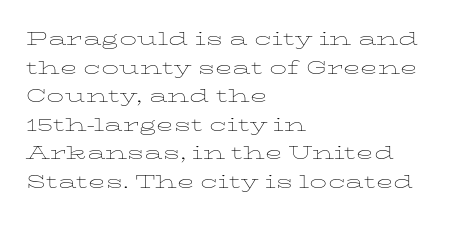
Q: Is the text bold? A: No.
Q: Is the text italic (slanted)? A: No, it is upright.
Q: Is the text underlined? A: No.
Q: How is the paragraph aligned? A: Left-aligned.
Q: Is the spacing between letters normal or unusually wide? A: Normal.
